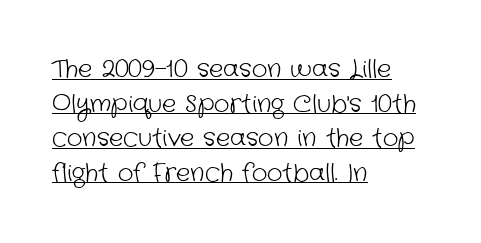
{"bold": "no", "underline": "yes", "align": "left", "line_spacing": "normal", "line_spacing_ratio": 1.44, "letter_spacing": "normal", "letter_spacing_em": 0.0, "glyph_px": 24}
